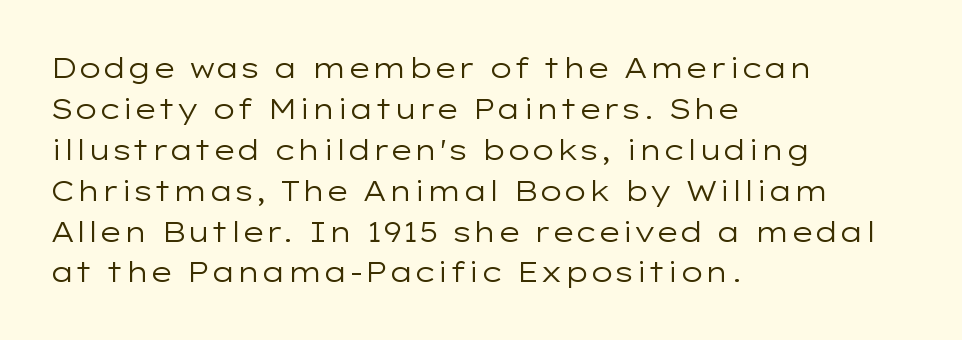
Q: Is the text bold? A: No.
Q: Is the text italic (slanted)? A: No, it is upright.
Q: Is the typeface a serif or a sans-serif typeface? A: Sans-serif.
Q: Is the text underlined? A: No.
Q: How is the paragraph aligned? A: Left-aligned.
Q: Is the spacing between letters normal or unusually wide? A: Normal.
Q: Is the spacing between lines tight, normal or loose? A: Normal.
Q: Width (condensed, normal, or wide)? A: Wide.
Q: Stroke contrast? A: Low.
Q: x-height? A: Medium.
Q: Monospaced? A: No.
